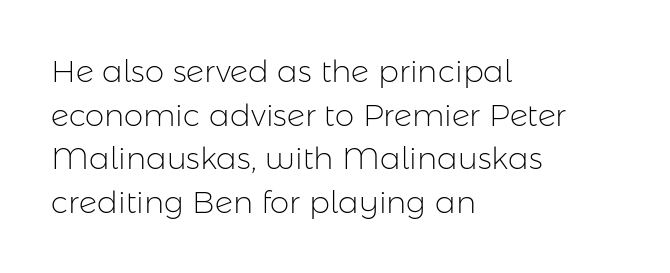
Q: Is the text bold? A: No.
Q: Is the text italic (slanted)? A: No, it is upright.
Q: Is the typeface a serif or a sans-serif typeface? A: Sans-serif.
Q: Is the text underlined? A: No.
Q: How is the paragraph aligned? A: Left-aligned.
Q: Is the spacing between letters normal or unusually wide? A: Normal.
Q: Is the spacing between lines tight, normal or loose? A: Normal.
Q: Width (condensed, normal, or wide)? A: Normal.
Q: Stroke contrast? A: Low.
Q: x-height? A: Medium.
Q: Monospaced? A: No.
